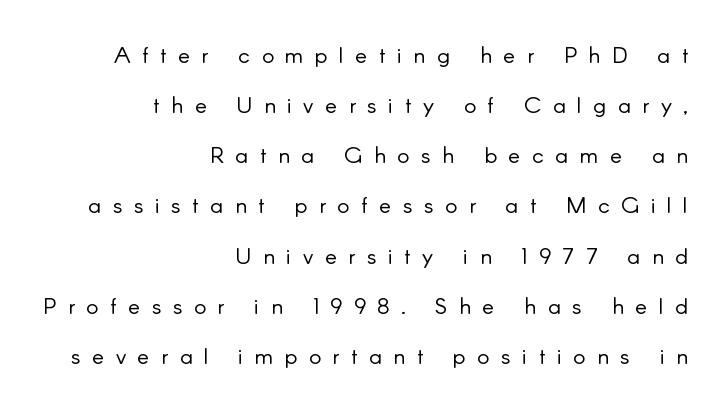
Q: Is the text bold? A: No.
Q: Is the text italic (slanted)? A: No, it is upright.
Q: Is the text underlined? A: No.
Q: How is the paragraph aligned? A: Right-aligned.
Q: Is the spacing between letters normal or unusually wide? A: Unusually wide.
Q: Is the spacing between lines tight, normal or loose? A: Loose.
